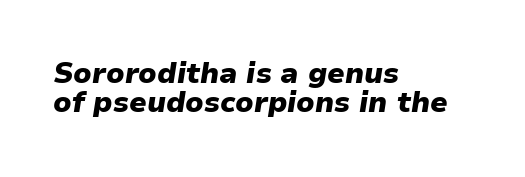
Q: Is the text bold? A: Yes.
Q: Is the text italic (slanted)? A: Yes, it leans right by about 9 degrees.
Q: Is the text underlined? A: No.
Q: How is the paragraph aligned? A: Left-aligned.
Q: Is the spacing between letters normal or unusually wide? A: Normal.
Q: Is the spacing between lines tight, normal or loose? A: Tight.
Q: Width (condensed, normal, or wide)? A: Normal.
Q: Stroke contrast? A: Low.
Q: x-height? A: Medium.
Q: Monospaced? A: No.
